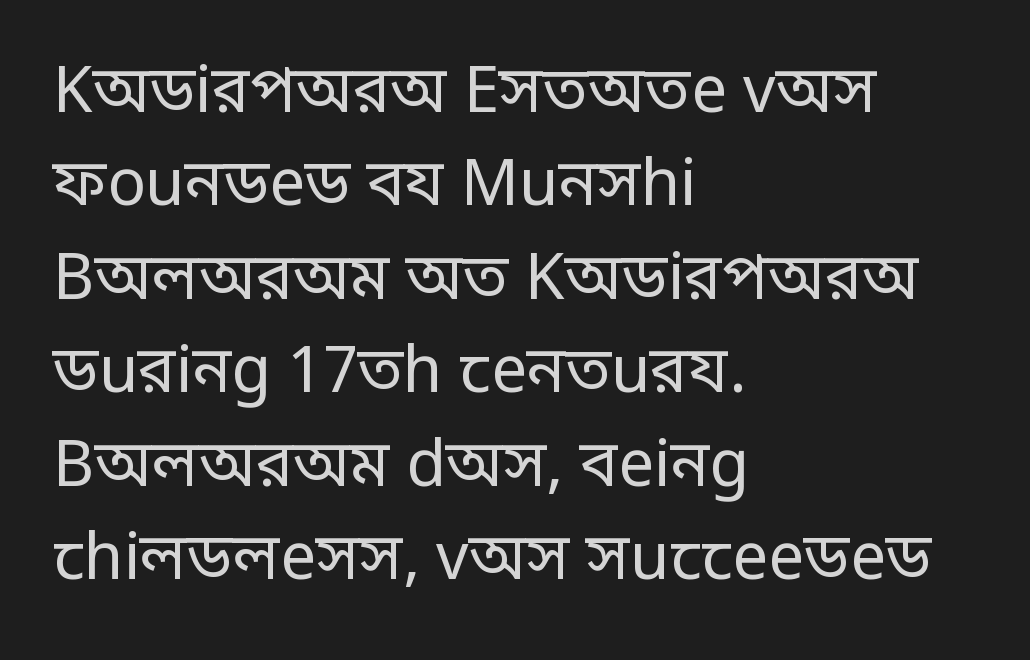
The image shows 64 px regular-weight, condensed sans-serif type, upright; set left-aligned, normal line spacing (1.46x), normal letter spacing, not underlined; low stroke contrast.
